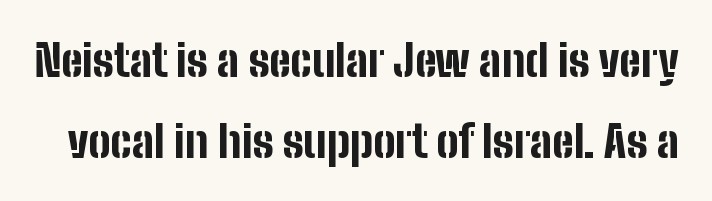
The image shows 44 px bold, condensed sans-serif type, upright; set line spacing 1.83x, normal letter spacing, not underlined; low stroke contrast and a medium x-height.
